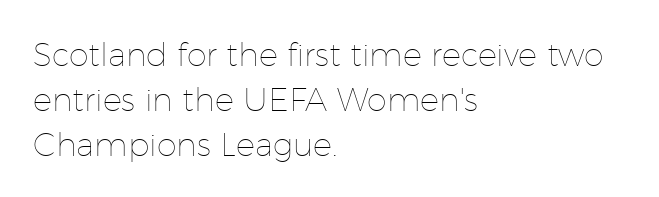
{"italic": "no", "bold": "no", "weight": "thin", "width": "normal", "stroke_contrast": "low", "x_height": "medium", "monospaced": "no", "underline": "no", "align": "left", "line_spacing": "normal", "line_spacing_ratio": 1.41, "letter_spacing": "normal", "letter_spacing_em": 0.0, "glyph_px": 32}
